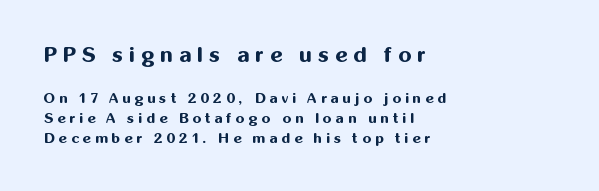
The image shows 21 px bold type, upright; set left-aligned, normal line spacing (1.44x), unusually wide letter spacing (+0.29 em), not underlined; the first (top) block is 1.5x larger.
